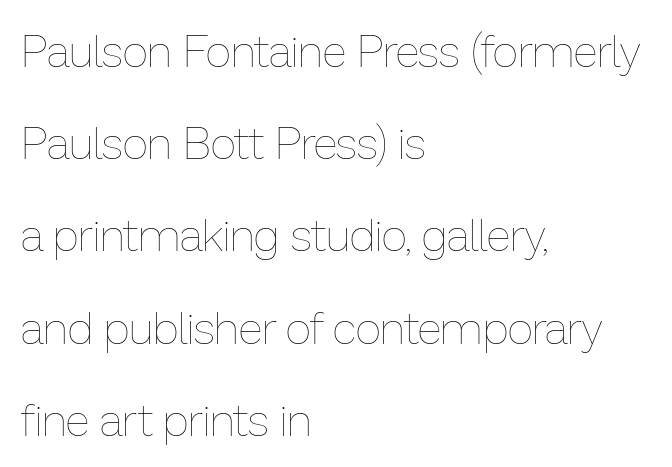
Q: Is the text bold? A: No.
Q: Is the text italic (slanted)? A: No, it is upright.
Q: Is the text underlined? A: No.
Q: How is the paragraph aligned? A: Left-aligned.
Q: Is the spacing between letters normal or unusually wide? A: Normal.
Q: Is the spacing between lines tight, normal or loose? A: Loose.
Q: Width (condensed, normal, or wide)? A: Normal.
Q: Stroke contrast? A: Low.
Q: x-height? A: Medium.
Q: Monospaced? A: No.
